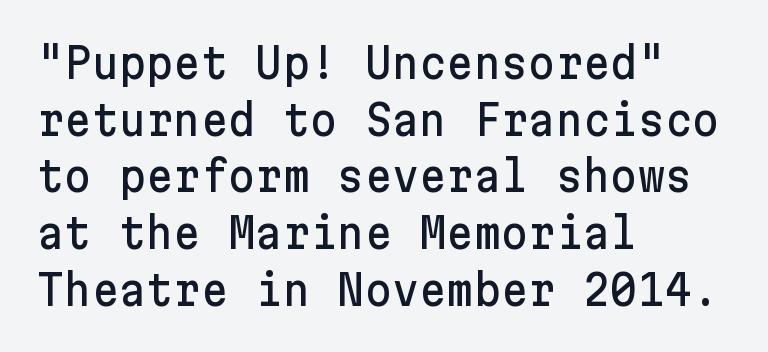
Q: Is the text italic (slanted)? A: No, it is upright.
Q: Is the typeface a serif or a sans-serif typeface? A: Sans-serif.
Q: Is the text underlined? A: No.
Q: How is the paragraph aligned? A: Left-aligned.
Q: Is the spacing between letters normal or unusually wide? A: Normal.
Q: Is the spacing between lines tight, normal or loose? A: Normal.
Q: Width (condensed, normal, or wide)? A: Normal.
Q: Stroke contrast? A: Low.
Q: x-height? A: Medium.
